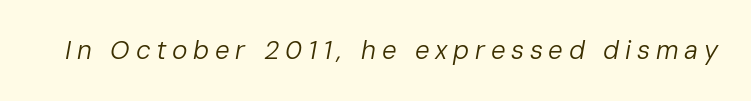
Q: Is the text bold? A: No.
Q: Is the text italic (slanted)? A: Yes, it leans right by about 10 degrees.
Q: Is the text underlined? A: No.
Q: Is the spacing between letters normal or unusually wide? A: Unusually wide.
